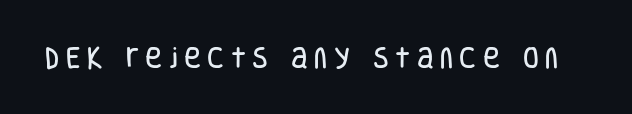
{"italic": "no", "underline": "no", "letter_spacing": "wide", "letter_spacing_em": 0.28, "glyph_px": 23}
